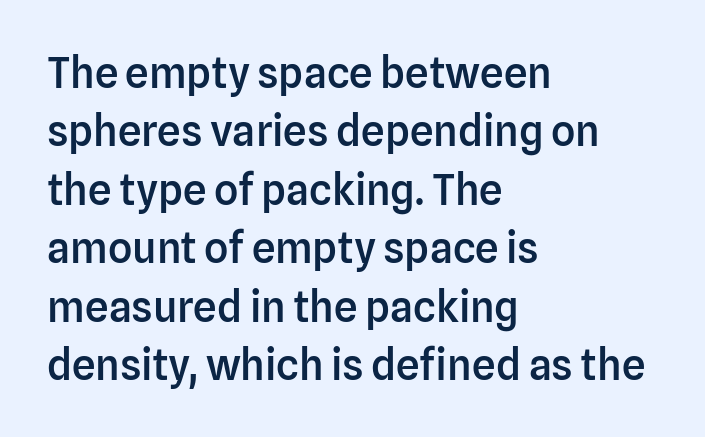
Q: Is the text bold? A: Semi-bold.
Q: Is the text italic (slanted)? A: No, it is upright.
Q: Is the typeface a serif or a sans-serif typeface? A: Sans-serif.
Q: Is the text underlined? A: No.
Q: How is the paragraph aligned? A: Left-aligned.
Q: Is the spacing between letters normal or unusually wide? A: Normal.
Q: Is the spacing between lines tight, normal or loose? A: Normal.
Q: Width (condensed, normal, or wide)? A: Normal.
Q: Stroke contrast? A: Low.
Q: x-height? A: Medium.
Q: Monospaced? A: No.
